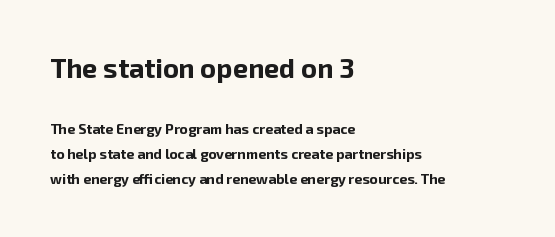
Bold? Absolutely — the strokes are thick and heavy. The area under the type is left untouched. Where is the straight margin? On the left. Of the two passages, the one on top uses the larger point size.
